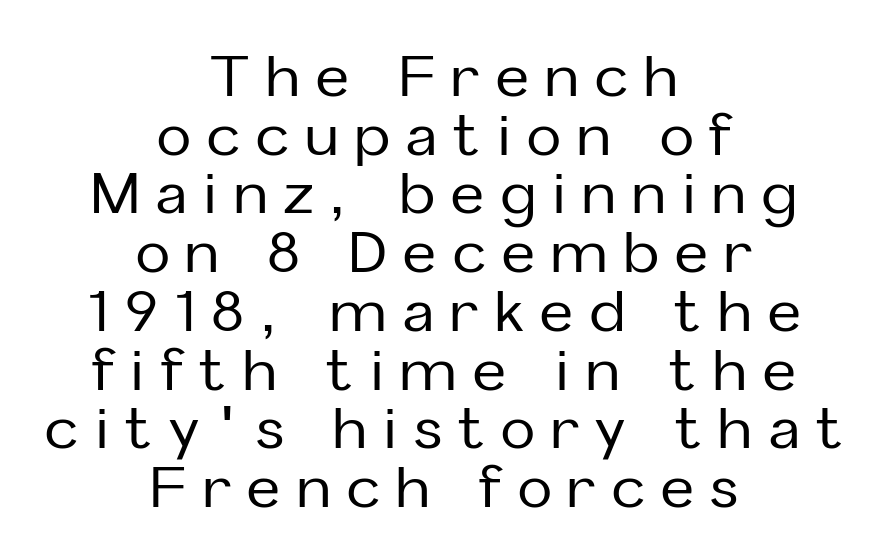
The image shows 57 px sans-serif type, upright; set centered, tight line spacing (1.03x), unusually wide letter spacing (+0.29 em), not underlined; low stroke contrast and a medium x-height.
